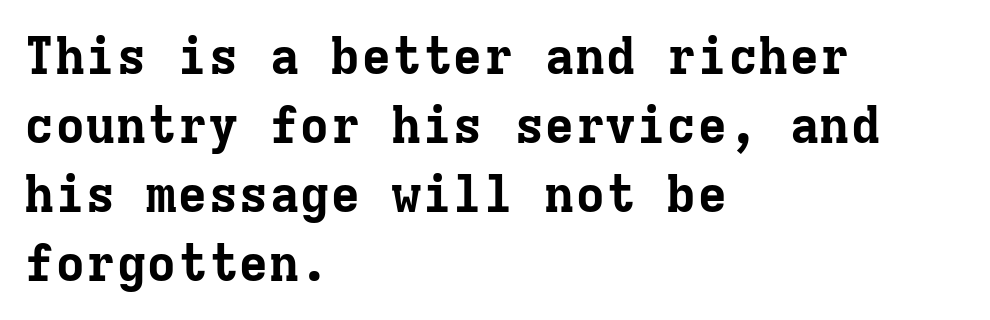
Monospaced: the letters line up in strict vertical columns. Do the letters lean? They stand straight. The passage shown is typeset with a serif family. The zone under the glyphs is completely vacant. Honestly, the row spacing looks completely unremarkable. The horizontal fit of the characters is conventional and even.
